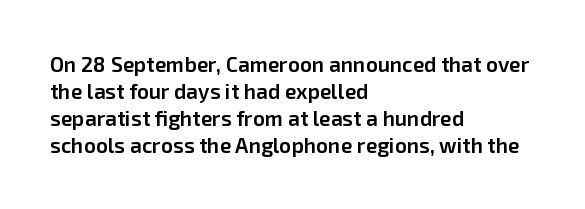
The typography opts for an upright posture over an oblique one. The typesetting leans somewhat heavy: a semibold. Look at the tracking — it's just the regular setting, nothing added. Bare-footed words on every line. Summary of vertical rhythm: regular, with standard interline spacing. The paragraph shown leans on its left margin.
